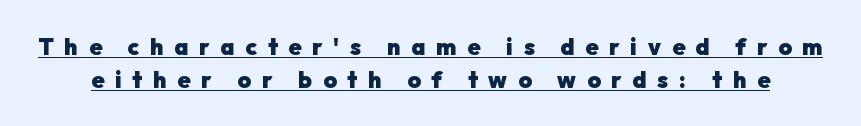
This is the regular roman posture of the typeface. The face used here appears with an underline applied. This sample keeps an unexceptional amount of space between lines. The typesetting leans heavy: a genuine bold. The tracking jumps out immediately: characters are airy and widely separated.
